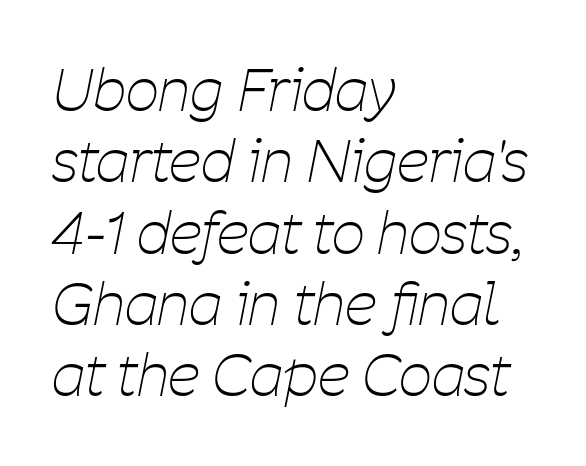
Rendered with sloped, italic letterforms. Note the varied advance widths — an 'i' is clearly narrower than an 'm'. The rendering anchors every line to the left-hand side. The letters look calm and open, with moderate or lighter stems.
